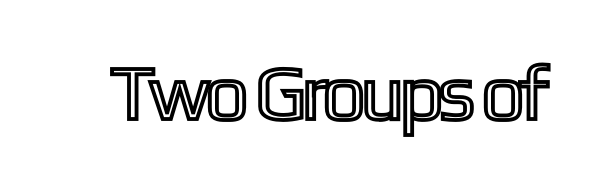
{"italic": "no", "width": "condensed", "x_height": "medium", "monospaced": "no", "underline": "no", "letter_spacing": "normal", "letter_spacing_em": 0.0, "glyph_px": 77}
